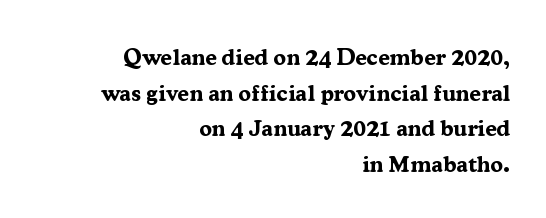
The image shows 23 px bold type, upright; set right-aligned, normal line spacing (1.55x), normal letter spacing, not underlined.
